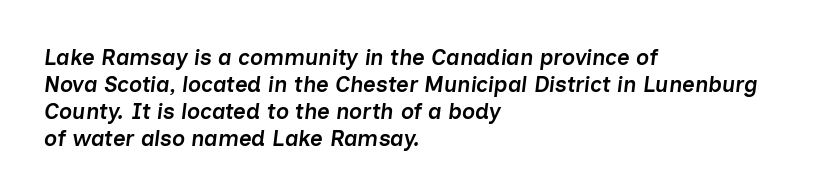
Characters are canted at an angle relative to the baseline's perpendicular. Stems and bowls a touch heavier than normal — semibold. No word sits above an underline. These lines keep a tight, regular rhythm from letter to letter. Casual observation: everything's shoved over to the left.
